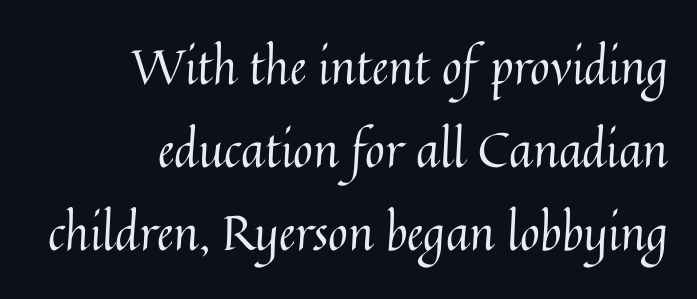
These glyphs show unthickened strokes, regular width or finer. These lines keep a tight, regular rhythm from letter to letter. The area under the type is left untouched. The rendering uses natural spacing where letterforms have individual widths. Right-aligned paragraph, ragged on the left.
